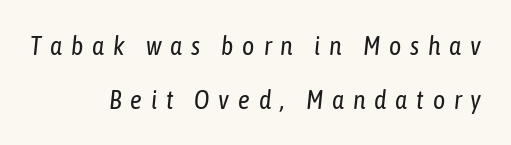
The characters are drawn with everyday or finer stroke widths. The letterforms stand isolated, each surrounded by extra space. The passage is arranged like a letterhead date or caption credit — flush right. The foot of each line stays bare and open. Students, observe: this is what heavily led, spacious text looks like. Yep, that's italic — everything's leaning.
